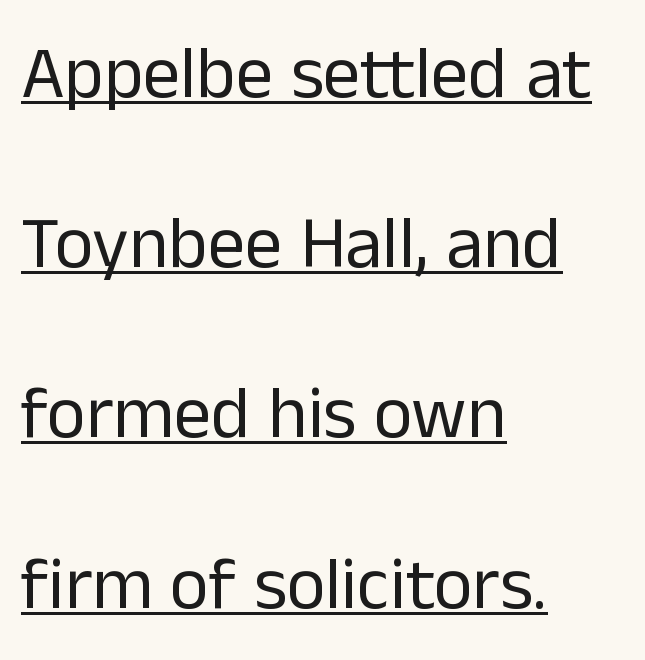
Characters follow at the spacing the type designer built in. I'd call this a sans setting — the letters go barefoot. These lines stand farther apart than default settings would place them. Each line starts at the same left margin while the right side varies. The typography opts for an upright posture over an oblique one.
